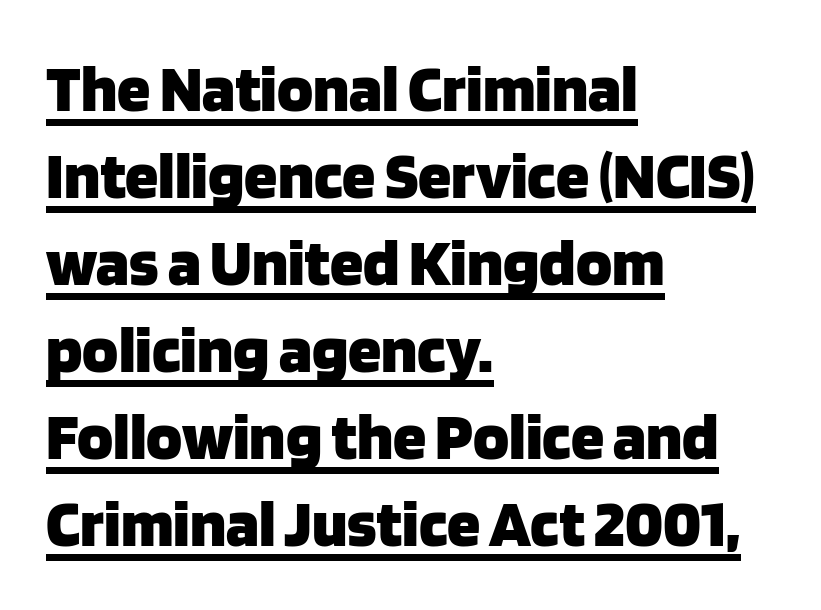
Q: Is the text bold? A: Yes.
Q: Is the text italic (slanted)? A: No, it is upright.
Q: Is the typeface a serif or a sans-serif typeface? A: Sans-serif.
Q: Is the text underlined? A: Yes.
Q: How is the paragraph aligned? A: Left-aligned.
Q: Is the spacing between letters normal or unusually wide? A: Normal.
Q: Is the spacing between lines tight, normal or loose? A: Normal.
Q: Width (condensed, normal, or wide)? A: Normal.
Q: Stroke contrast? A: Low.
Q: x-height? A: Large.
Q: Monospaced? A: No.
